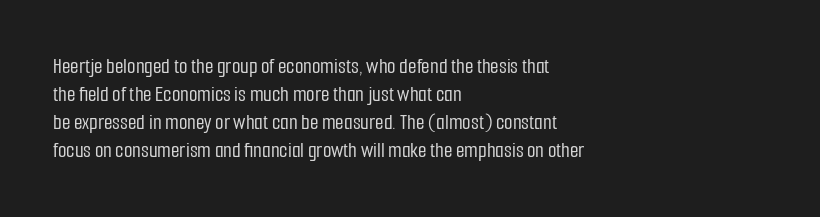
In terms of leading, this rendering sits right in the middle. Do the letters lean? They stand straight. These lines stack with their left ends in a neat column. The zone under the glyphs is completely vacant. The letters sit at their default tracking, neither squeezed nor spread.
